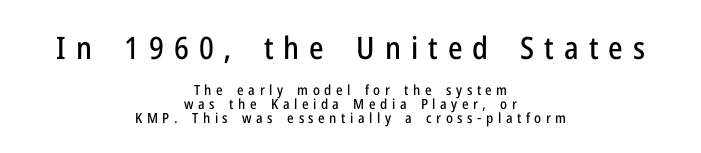
{"serif": "no", "italic": "no", "width": "condensed", "stroke_contrast": "low", "x_height": "medium", "monospaced": "no", "underline": "no", "align": "center", "line_spacing": "tight", "line_spacing_ratio": 0.98, "letter_spacing": "wide", "letter_spacing_em": 0.32, "larger_block": "first", "size_ratio": 2.21, "glyph_px": 31}
